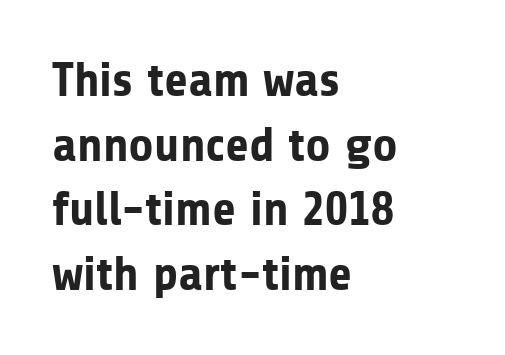
Q: Is the text bold? A: Yes.
Q: Is the text italic (slanted)? A: No, it is upright.
Q: Is the typeface a serif or a sans-serif typeface? A: Sans-serif.
Q: Is the text underlined? A: No.
Q: How is the paragraph aligned? A: Left-aligned.
Q: Is the spacing between letters normal or unusually wide? A: Normal.
Q: Is the spacing between lines tight, normal or loose? A: Normal.
Q: Width (condensed, normal, or wide)? A: Normal.
Q: Stroke contrast? A: Low.
Q: x-height? A: Medium.
Q: Monospaced? A: No.
